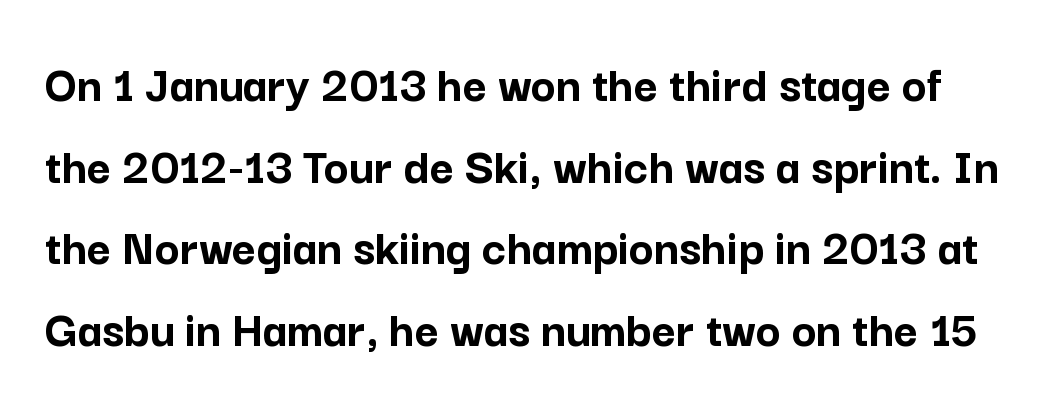
The image shows 52 px semibold sans-serif type, upright; set normal line spacing (1.57x), normal letter spacing, not underlined; low stroke contrast and a medium x-height.
